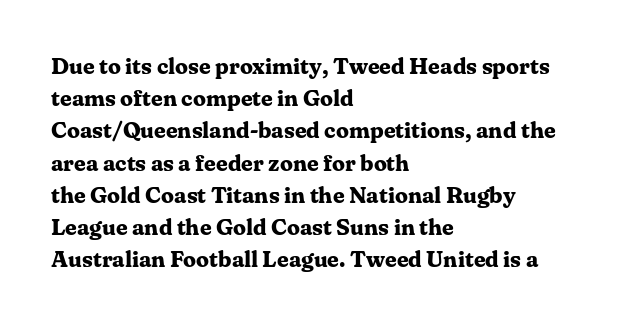
The image shows 23 px bold type, upright; set left-aligned, normal line spacing (1.4x), normal letter spacing, not underlined.
